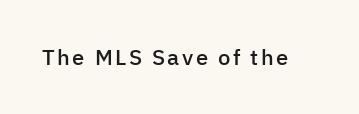
Q: Is the text bold? A: Semi-bold.
Q: Is the text italic (slanted)? A: No, it is upright.
Q: Is the text underlined? A: No.
